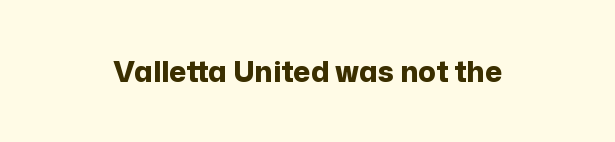
Every stem runs plumb, perpendicular to the baseline. The letters carry no serifs — their stems end cleanly without finishing strokes. The rendering uses natural spacing where letterforms have individual widths. Typographic density is high because the face is bold. Characters follow at the spacing the type designer built in. Any mark beneath the type? The region is blank.
